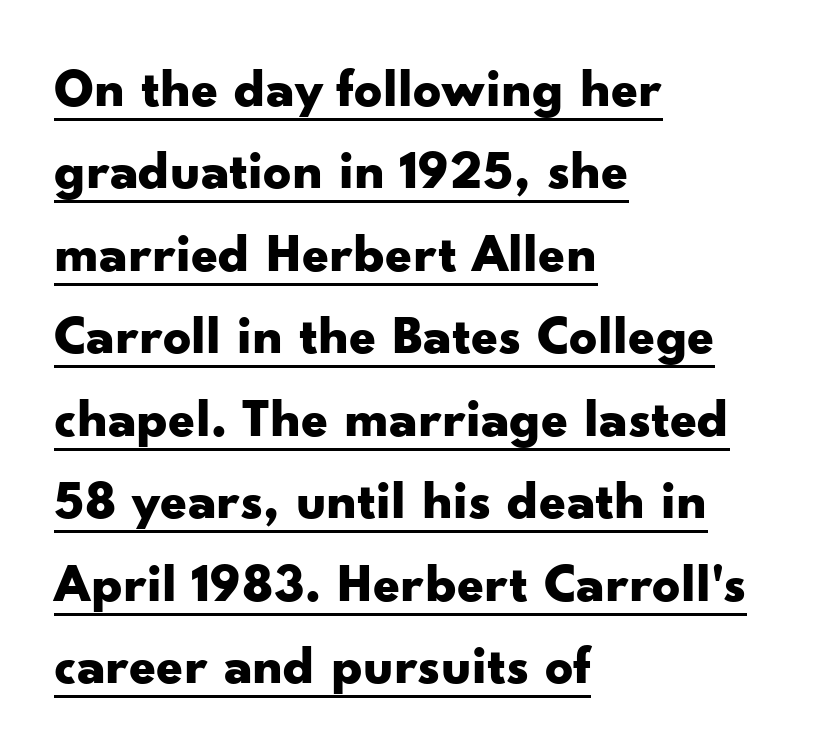
Q: Is the text bold? A: Yes.
Q: Is the text italic (slanted)? A: No, it is upright.
Q: Is the typeface a serif or a sans-serif typeface? A: Sans-serif.
Q: Is the text underlined? A: Yes.
Q: How is the paragraph aligned? A: Left-aligned.
Q: Is the spacing between letters normal or unusually wide? A: Normal.
Q: Is the spacing between lines tight, normal or loose? A: Normal.
Q: Width (condensed, normal, or wide)? A: Wide.
Q: Stroke contrast? A: Low.
Q: x-height? A: Small.
Q: Monospaced? A: No.
